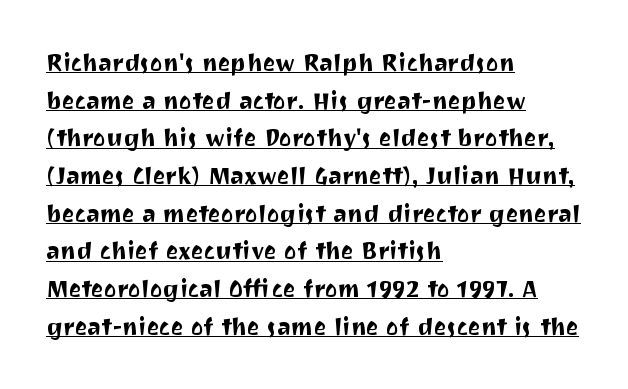
This sample uses an upright cut, with every glyph sitting square on the baseline. Tracking here is standard; glyphs follow each other at the usual distance. The rendering uses a moderate line-height, typical for paragraphs. Horizontal alignment here is leftward, the default for most running prose. Emphasis is given by a line drawn under the lettering.
